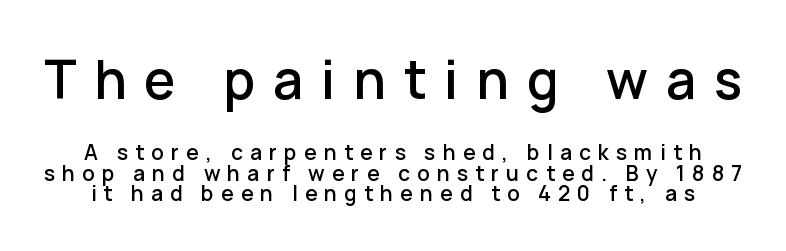
Q: Is the text italic (slanted)? A: No, it is upright.
Q: Is the typeface a serif or a sans-serif typeface? A: Sans-serif.
Q: Is the text underlined? A: No.
Q: Is the spacing between letters normal or unusually wide? A: Unusually wide.
Q: Is the spacing between lines tight, normal or loose? A: Tight.
Q: Which block of text is set in a larger size, the first (top) or the second (bottom)? A: The first (top) one.
Q: Width (condensed, normal, or wide)? A: Normal.
Q: Stroke contrast? A: Low.
Q: x-height? A: Medium.
Q: Monospaced? A: No.
